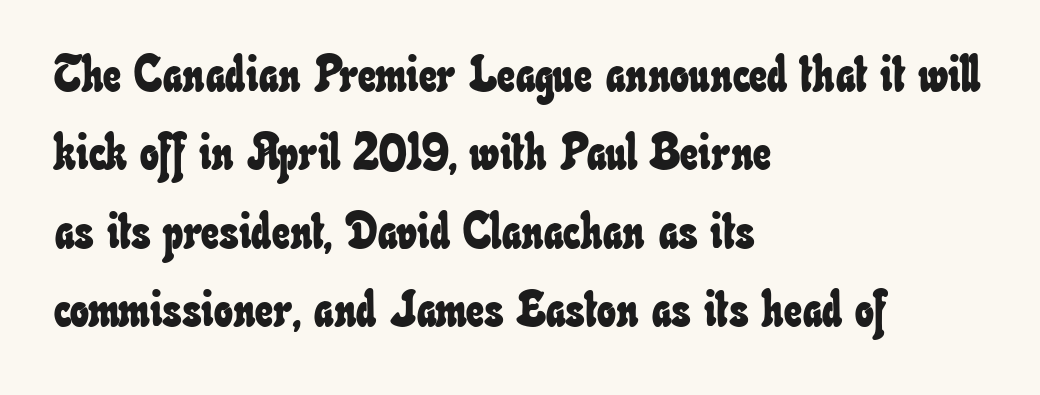
Q: Is the text underlined? A: No.
Q: How is the paragraph aligned? A: Left-aligned.
Q: Is the spacing between letters normal or unusually wide? A: Normal.
Q: Is the spacing between lines tight, normal or loose? A: Normal.
Q: Width (condensed, normal, or wide)? A: Condensed.
Q: Stroke contrast? A: Low.
Q: x-height? A: Small.
Q: Monospaced? A: No.
